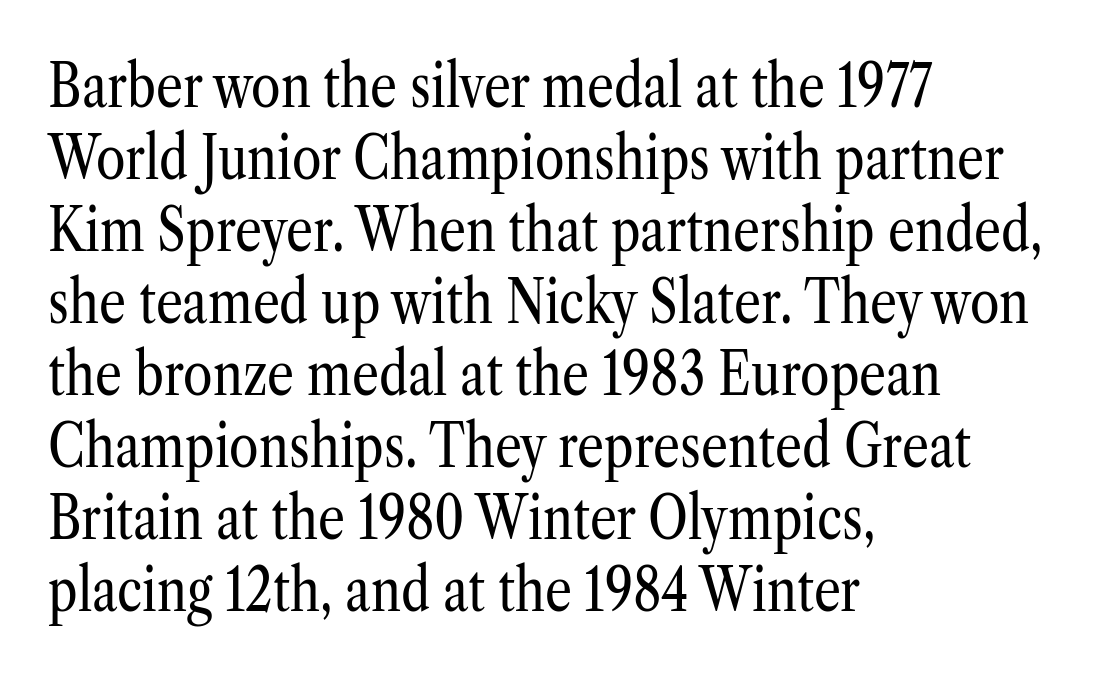
The image shows 60 px regular-weight, condensed serif type, upright; set left-aligned, line spacing 1.2x, normal letter spacing, not underlined; low stroke contrast and a medium x-height.
